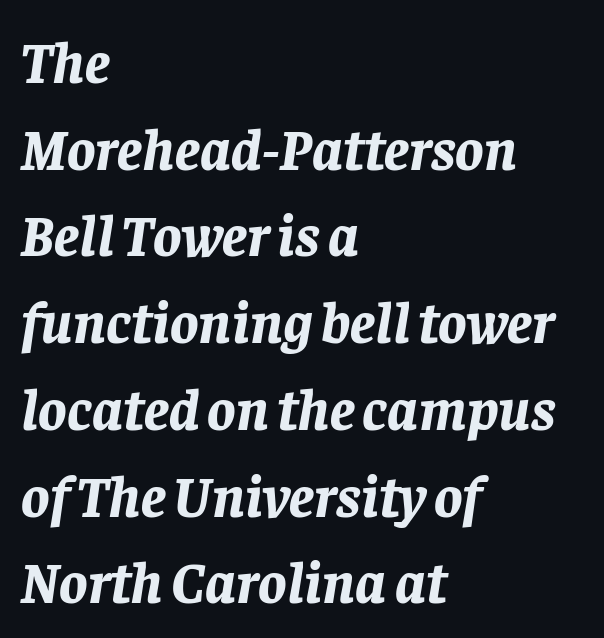
The image shows 59 px bold type, italic (leaning right); set left-aligned, normal line spacing (1.47x), normal letter spacing, not underlined; low stroke contrast and a large x-height.
